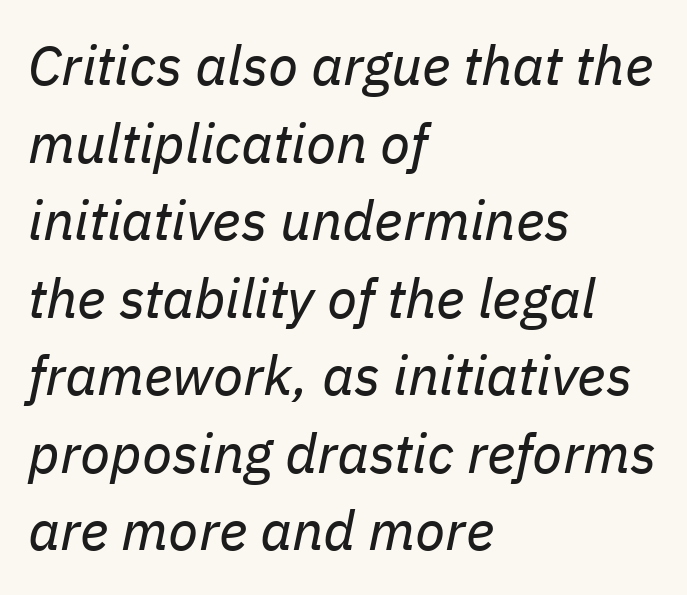
{"italic": "yes", "lean": "right", "slant_degrees": 11, "bold": "no", "weight": "regular", "width": "normal", "stroke_contrast": "low", "x_height": "medium", "monospaced": "no", "underline": "no", "align": "left", "line_spacing": "normal", "line_spacing_ratio": 1.41, "letter_spacing": "normal", "letter_spacing_em": 0.0, "glyph_px": 55}
